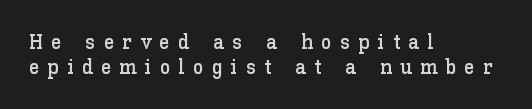
{"italic": "no", "underline": "no", "align": "left", "line_spacing_ratio": 1.19, "letter_spacing": "wide", "letter_spacing_em": 0.39, "glyph_px": 21}
